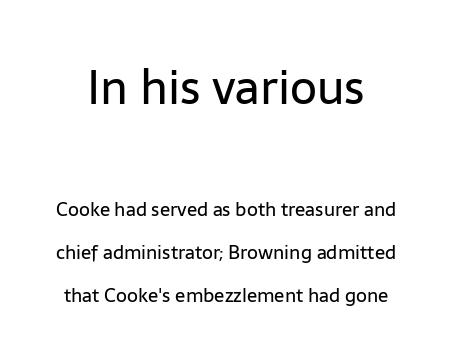
Q: Is the text bold? A: No.
Q: Is the text italic (slanted)? A: No, it is upright.
Q: Is the typeface a serif or a sans-serif typeface? A: Sans-serif.
Q: Is the text underlined? A: No.
Q: Is the spacing between letters normal or unusually wide? A: Normal.
Q: Is the spacing between lines tight, normal or loose? A: Loose.
Q: Which block of text is set in a larger size, the first (top) or the second (bottom)? A: The first (top) one.
Q: Width (condensed, normal, or wide)? A: Normal.
Q: Stroke contrast? A: Low.
Q: x-height? A: Medium.
Q: Monospaced? A: No.
